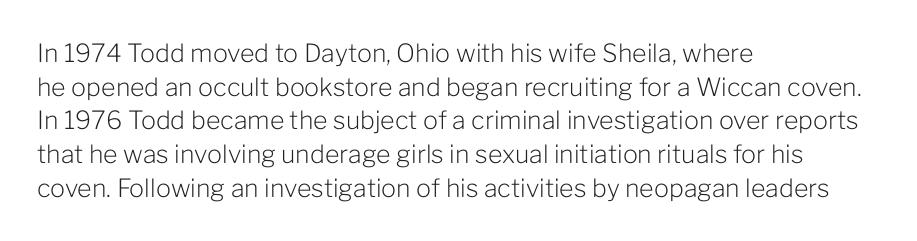
{"italic": "no", "bold": "no", "underline": "no", "align": "left", "line_spacing": "normal", "line_spacing_ratio": 1.35, "letter_spacing": "normal", "letter_spacing_em": 0.0, "glyph_px": 25}
